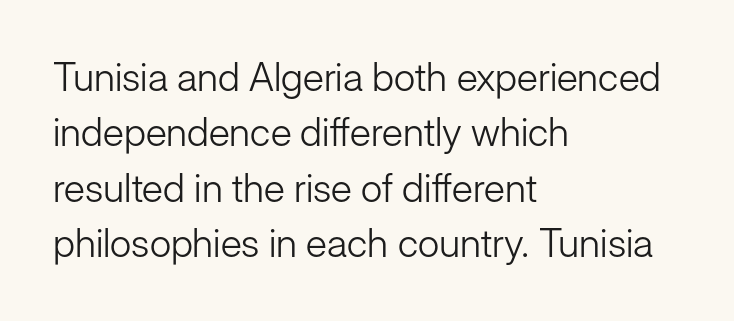
Q: Is the text bold? A: No.
Q: Is the text italic (slanted)? A: No, it is upright.
Q: Is the typeface a serif or a sans-serif typeface? A: Sans-serif.
Q: Is the text underlined? A: No.
Q: How is the paragraph aligned? A: Left-aligned.
Q: Is the spacing between letters normal or unusually wide? A: Normal.
Q: Is the spacing between lines tight, normal or loose? A: Normal.
Q: Width (condensed, normal, or wide)? A: Normal.
Q: Stroke contrast? A: Low.
Q: x-height? A: Medium.
Q: Monospaced? A: No.
